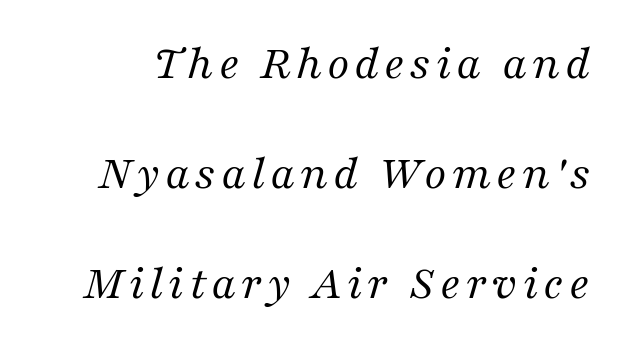
Q: Is the text bold? A: No.
Q: Is the text italic (slanted)? A: Yes, it leans right by about 16 degrees.
Q: Is the typeface a serif or a sans-serif typeface? A: Serif.
Q: Is the text underlined? A: No.
Q: Is the spacing between lines tight, normal or loose? A: Loose.
Q: Width (condensed, normal, or wide)? A: Normal.
Q: Stroke contrast? A: Medium.
Q: x-height? A: Medium.
Q: Monospaced? A: No.
